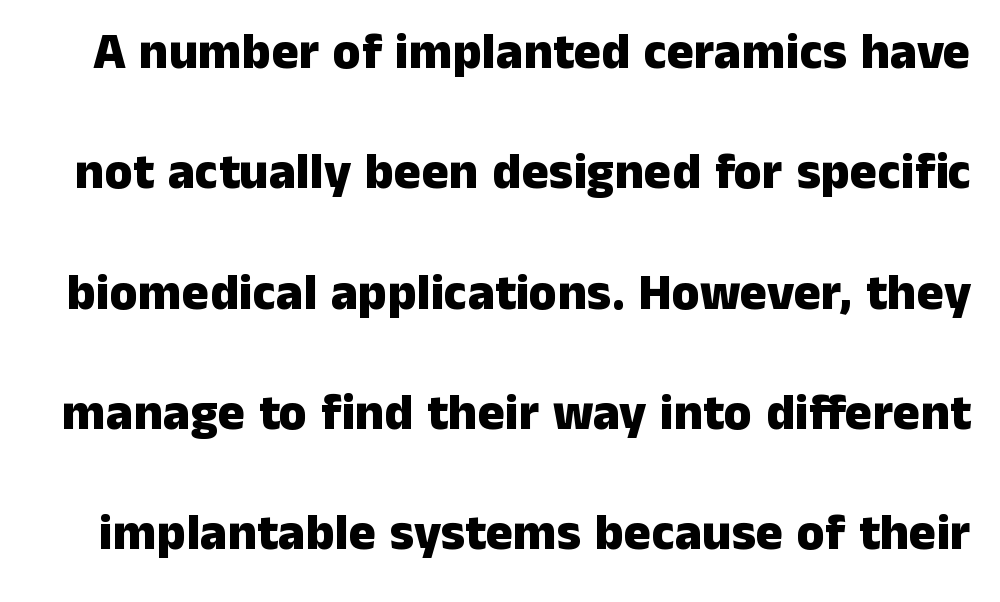
The face used here is rendered with its standard letterfit. Caption: bold face, heavy strokes. Leading: increased. The specimen omits any rule beneath the text block's lines.
